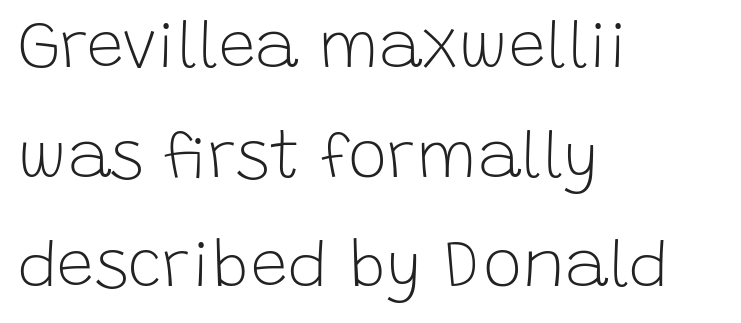
A typesetter would label this face a sans. Nope, not italic — everything's standing straight. Nothing unusual about the tracking: characters are spaced as the font intends. These glyphs show unthickened strokes, regular width or finer. The space directly below the letters is spotless.
